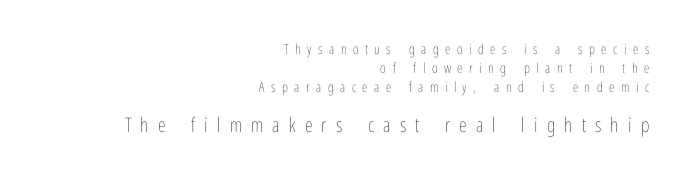
The image shows 20 px text type, upright; set right-aligned, normal line spacing (1.34x), unusually wide letter spacing (+0.46 em), not underlined; the second (bottom) block is 1.43x larger.
